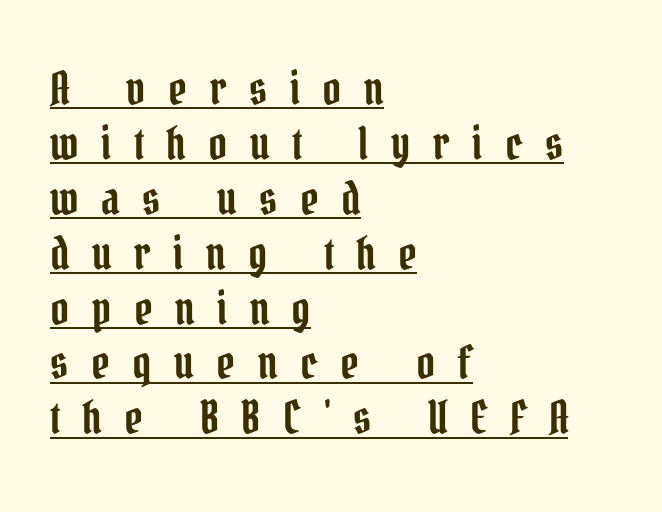
{"serif": "yes", "italic": "no", "width": "condensed", "stroke_contrast": "low", "x_height": "medium", "monospaced": "no", "underline": "yes", "align": "left", "line_spacing_ratio": 1.22, "letter_spacing": "wide", "letter_spacing_em": 0.5, "glyph_px": 45}
